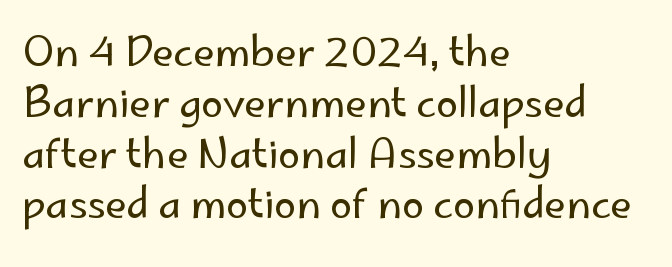
{"serif": "no", "italic": "no", "bold": "no", "weight": "regular", "width": "normal", "stroke_contrast": "low", "x_height": "small", "monospaced": "no", "underline": "no", "align": "left", "line_spacing": "normal", "line_spacing_ratio": 1.27, "letter_spacing": "normal", "letter_spacing_em": 0.0, "glyph_px": 40}
